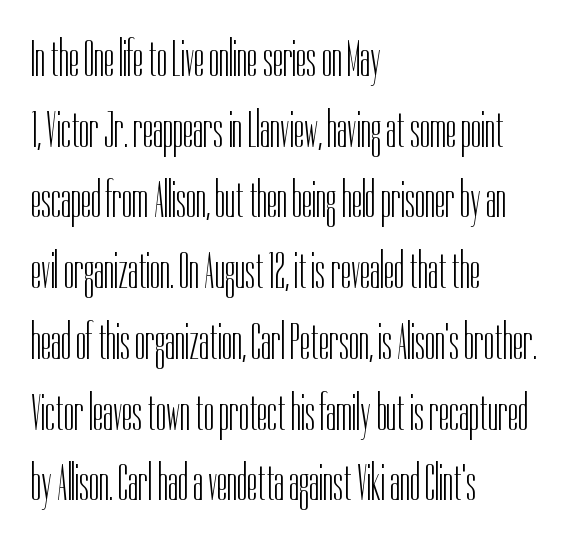
Q: Is the text bold? A: No.
Q: Is the text italic (slanted)? A: No, it is upright.
Q: Is the typeface a serif or a sans-serif typeface? A: Sans-serif.
Q: Is the text underlined? A: No.
Q: How is the paragraph aligned? A: Left-aligned.
Q: Is the spacing between letters normal or unusually wide? A: Normal.
Q: Is the spacing between lines tight, normal or loose? A: Normal.
Q: Width (condensed, normal, or wide)? A: Condensed.
Q: Stroke contrast? A: Low.
Q: x-height? A: Medium.
Q: Monospaced? A: No.
